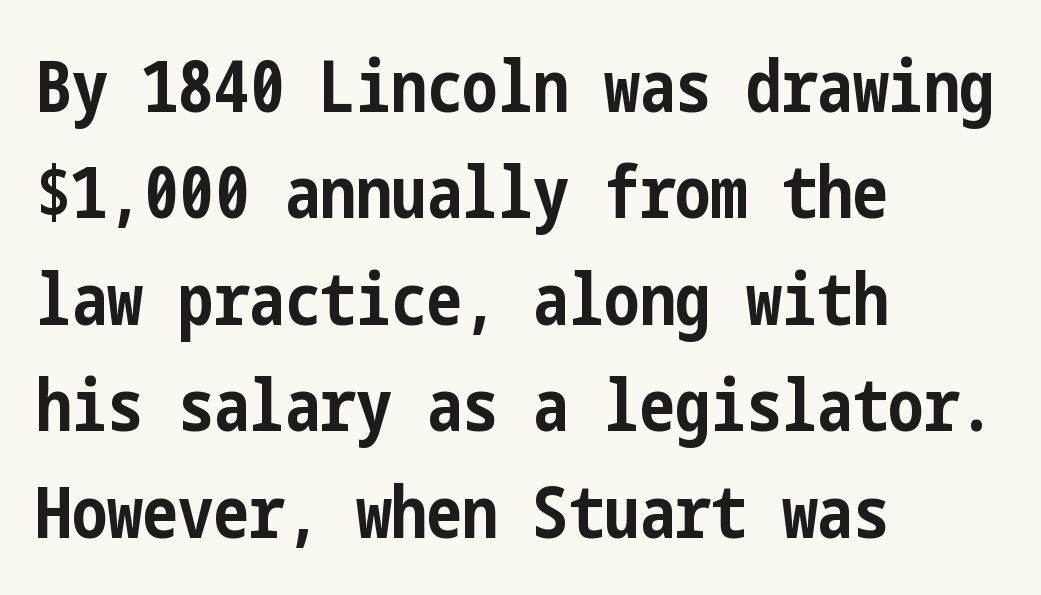
The image shows 71 px bold, condensed sans-serif type, upright; set left-aligned, normal line spacing (1.5x), normal letter spacing, not underlined; low stroke contrast and a medium x-height.
